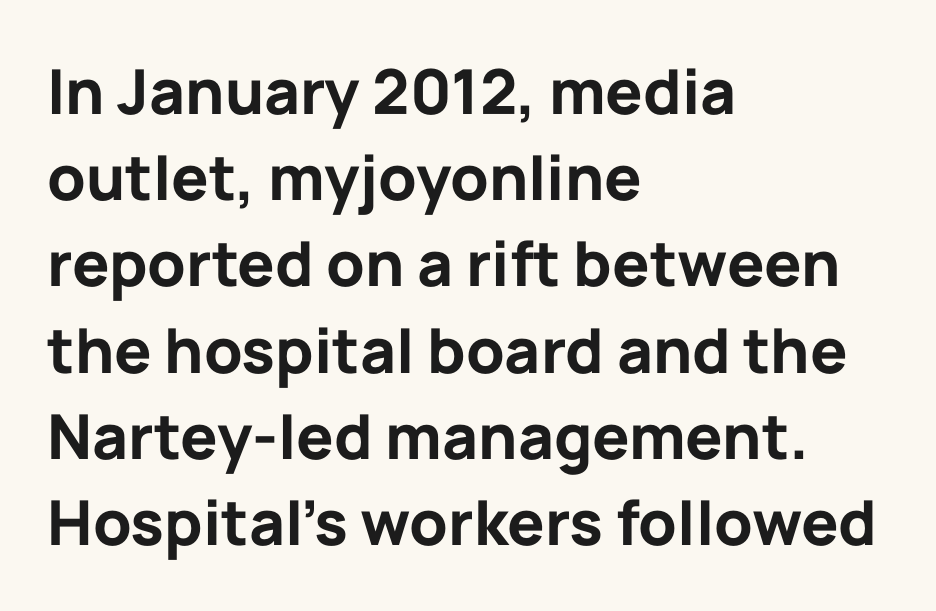
The image shows 62 px bold sans-serif type, upright; set left-aligned, normal line spacing (1.39x), normal letter spacing, not underlined; low stroke contrast and a medium x-height.
